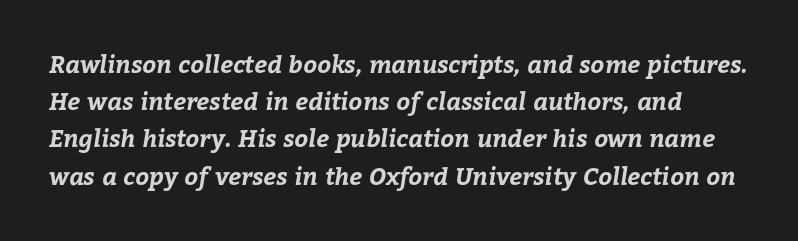
The image shows 24 px bold type; set normal line spacing (1.55x), normal letter spacing, not underlined.
